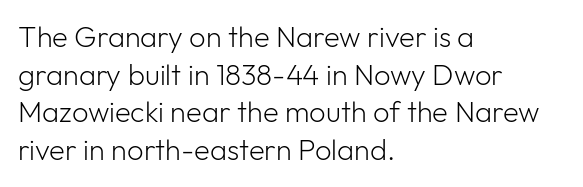
Q: Is the text bold? A: No.
Q: Is the text italic (slanted)? A: No, it is upright.
Q: Is the typeface a serif or a sans-serif typeface? A: Sans-serif.
Q: Is the text underlined? A: No.
Q: How is the paragraph aligned? A: Left-aligned.
Q: Is the spacing between letters normal or unusually wide? A: Normal.
Q: Is the spacing between lines tight, normal or loose? A: Normal.
Q: Width (condensed, normal, or wide)? A: Normal.
Q: Stroke contrast? A: Low.
Q: x-height? A: Medium.
Q: Monospaced? A: No.
